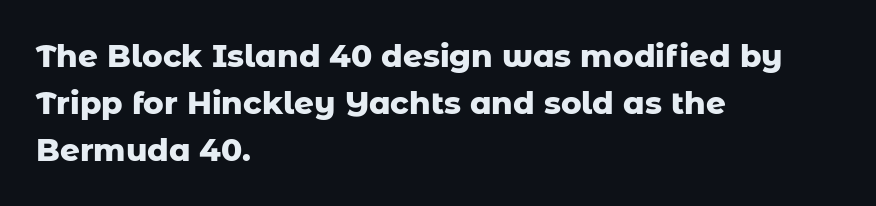
{"serif": "no", "italic": "no", "bold": "yes", "weight": "heavy", "width": "normal", "stroke_contrast": "low", "x_height": "medium", "monospaced": "no", "underline": "no", "align": "left", "line_spacing": "normal", "line_spacing_ratio": 1.52, "letter_spacing": "normal", "letter_spacing_em": 0.0, "glyph_px": 31}
